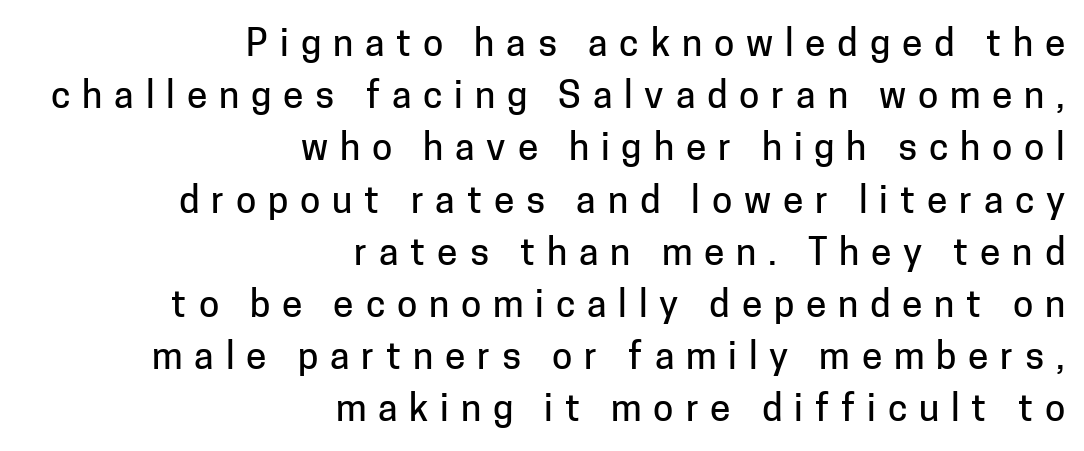
The image shows 37 px sans-serif type, upright; set right-aligned, normal line spacing (1.41x), unusually wide letter spacing (+0.32 em), not underlined; low stroke contrast and a medium x-height.
